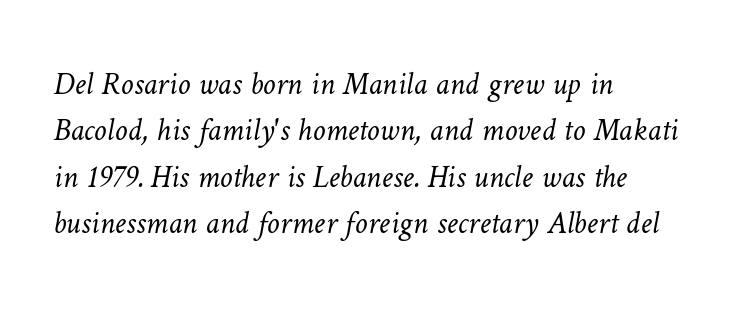
The foot of each line stays bare and open. The rendering uses natural spacing where letterforms have individual widths. The lines in this sample share a left origin and differ only in where they stop. Is there much room between lines? A standard amount, neither cramped nor airy. Heft: none added — not bold. You could call the tracking neutral — neither tight nor loose.
